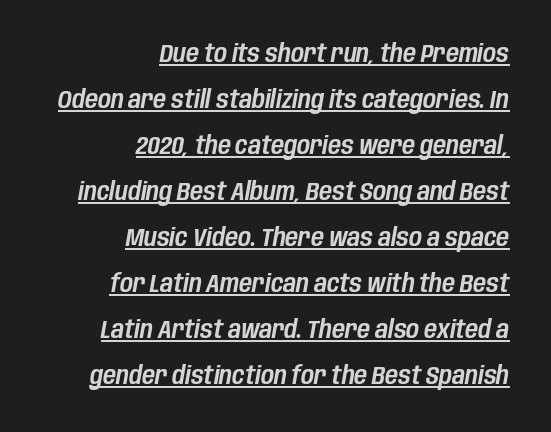
{"italic": "yes", "lean": "right", "slant_degrees": 10, "underline": "yes", "align": "right", "line_spacing_ratio": 1.84, "letter_spacing": "normal", "letter_spacing_em": 0.0, "glyph_px": 25}
